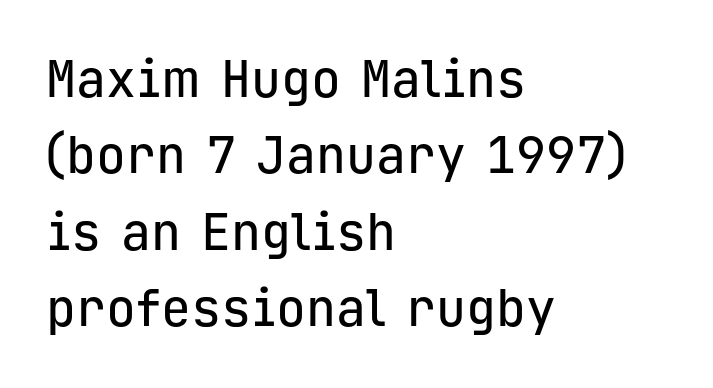
Default kerning and tracking; the words read as compact shapes. Quick note: interline space is typical. Italic? Not at all — the glyphs are vertical. The passage shown is typeset with a sans-serif family.
